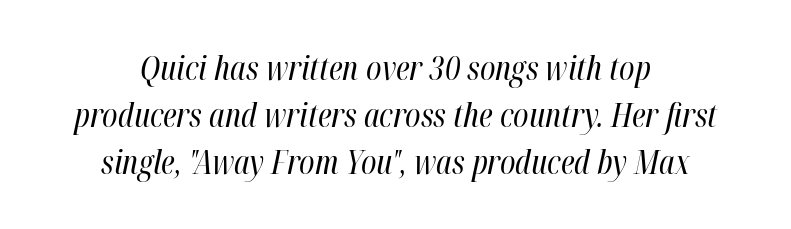
The image shows 33 px regular-weight, condensed type, italic (leaning right); set centered, normal line spacing (1.43x), normal letter spacing, not underlined; high stroke contrast and a medium x-height.
